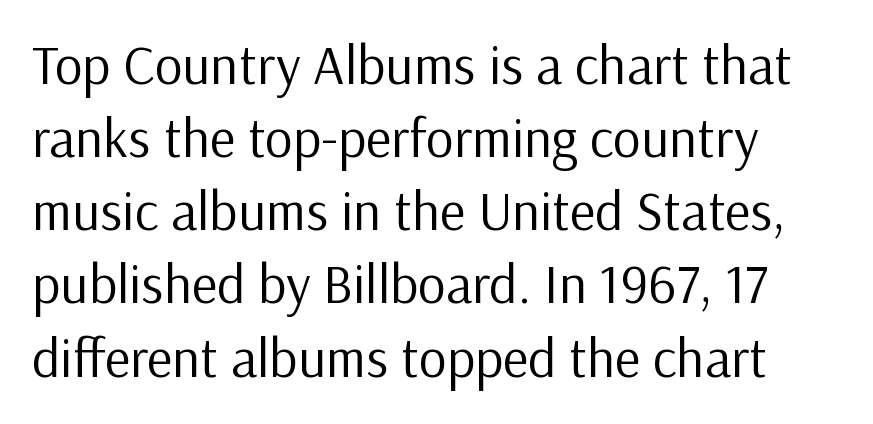
Q: Is the text bold? A: No.
Q: Is the text italic (slanted)? A: No, it is upright.
Q: Is the typeface a serif or a sans-serif typeface? A: Sans-serif.
Q: Is the text underlined? A: No.
Q: How is the paragraph aligned? A: Left-aligned.
Q: Is the spacing between letters normal or unusually wide? A: Normal.
Q: Is the spacing between lines tight, normal or loose? A: Normal.
Q: Width (condensed, normal, or wide)? A: Normal.
Q: Stroke contrast? A: Low.
Q: x-height? A: Medium.
Q: Monospaced? A: No.
